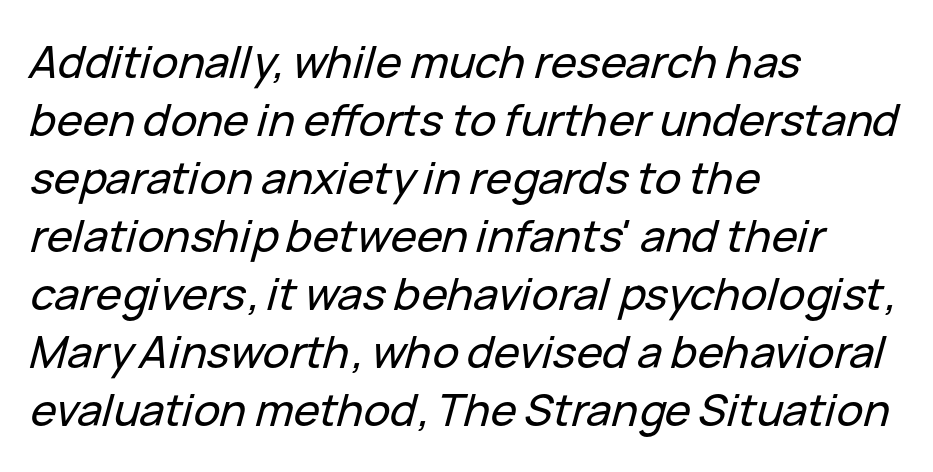
{"italic": "yes", "lean": "right", "slant_degrees": 15, "width": "normal", "stroke_contrast": "low", "x_height": "medium", "monospaced": "no", "underline": "no", "align": "left", "line_spacing": "normal", "line_spacing_ratio": 1.32, "letter_spacing": "normal", "letter_spacing_em": 0.0, "glyph_px": 44}
